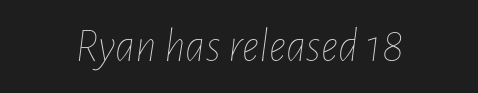
The image shows 48 px thin, condensed type, italic (leaning right); set normal letter spacing, not underlined; low stroke contrast and a medium x-height.
